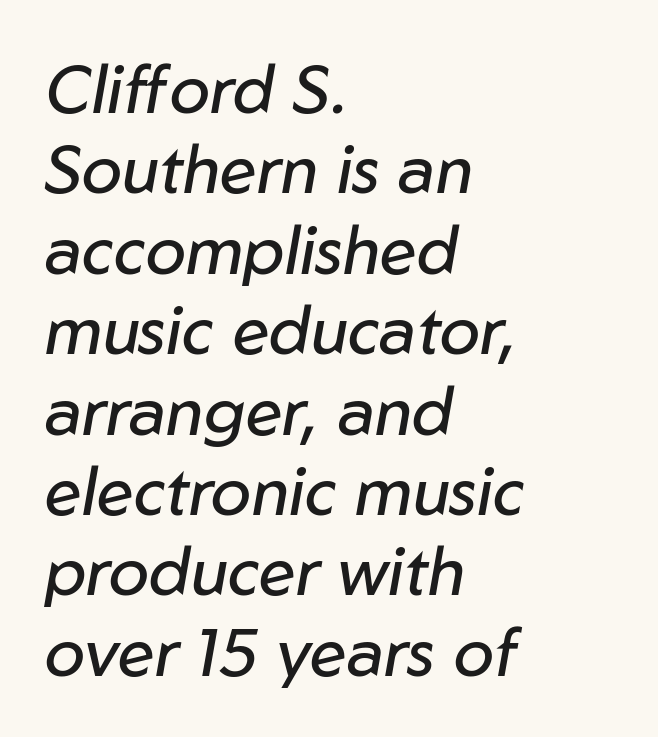
Visually the block forms a straight wall on the left and a jagged coastline on the right. Here the designer chose a conventional face with non-uniform glyph widths. The face used here is rendered with its standard letterfit. Is the type slanted? Yes — the strokes lean at a clear angle. The weight tops out at a normal text grade.
